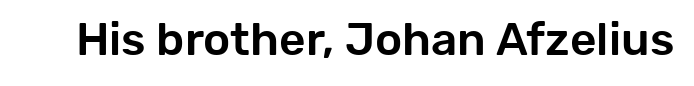
The image shows 46 px sans-serif type, upright; set normal letter spacing, not underlined; low stroke contrast and a medium x-height.
